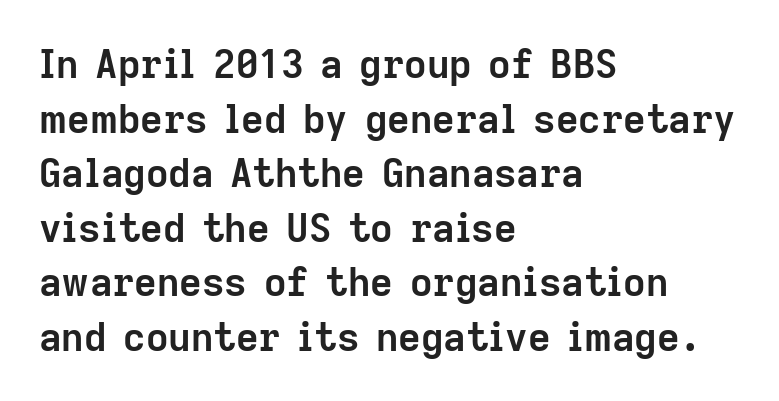
The image shows 39 px semibold sans-serif type, upright; set left-aligned, normal line spacing (1.4x), normal letter spacing, not underlined; low stroke contrast and a medium x-height.
